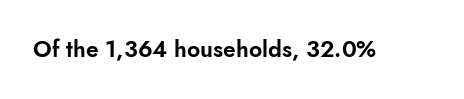
Each word holds together tightly as a unit, with standard inter-letter gaps. Posture: upright roman. The specimen omits any rule beneath the text block's lines.
